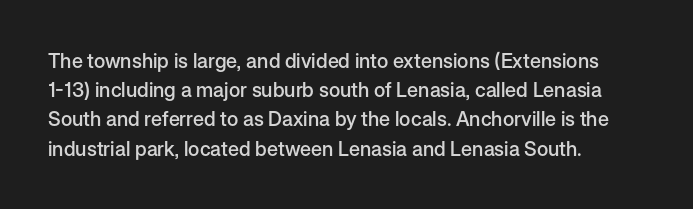
How heavy is the stroke? Medium-heavy — a semibold, shy of bold. Notice how the passage keeps a crisp vertical edge on the left only. In terms of posture, this sample is upright. The rendering uses a moderate line-height, typical for paragraphs. No extra tracking has been applied to these lines. Descender tails drop into unmarked territory.
